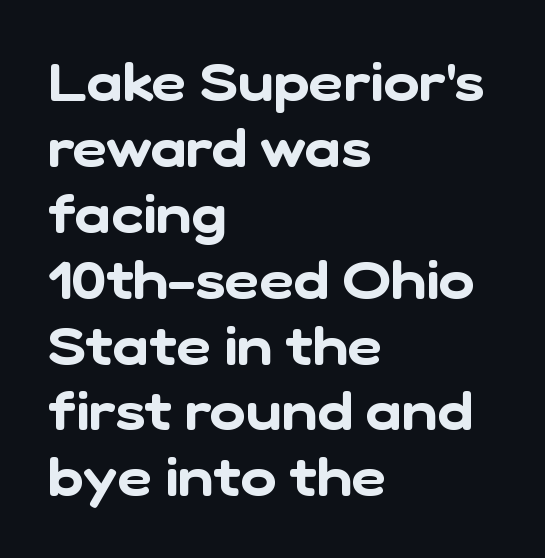
{"serif": "no", "width": "normal", "stroke_contrast": "low", "x_height": "medium", "monospaced": "no", "underline": "no", "align": "left", "line_spacing_ratio": 1.22, "letter_spacing": "normal", "letter_spacing_em": 0.0, "glyph_px": 54}
